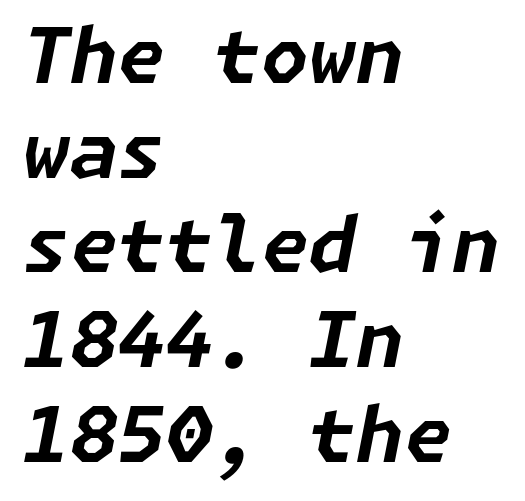
{"italic": "yes", "lean": "right", "slant_degrees": 11, "bold": "yes", "weight": "bold", "width": "normal", "stroke_contrast": "low", "x_height": "medium", "underline": "no", "align": "left", "line_spacing_ratio": 1.23, "letter_spacing": "normal", "letter_spacing_em": 0.0, "glyph_px": 77}
